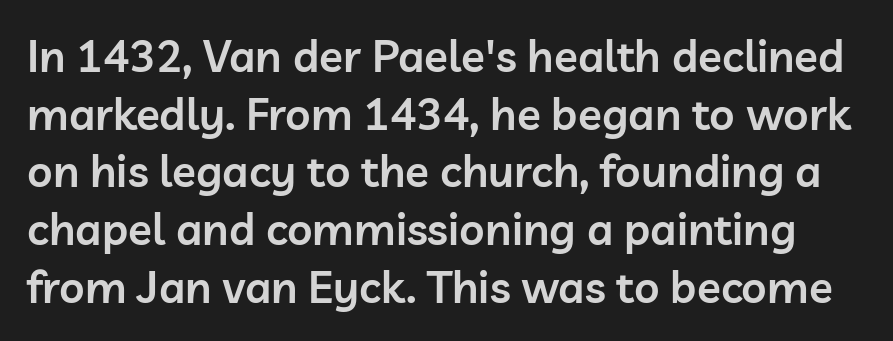
Q: Is the text bold? A: Semi-bold.
Q: Is the text italic (slanted)? A: No, it is upright.
Q: Is the typeface a serif or a sans-serif typeface? A: Sans-serif.
Q: Is the text underlined? A: No.
Q: Is the spacing between letters normal or unusually wide? A: Normal.
Q: Is the spacing between lines tight, normal or loose? A: Normal.
Q: Width (condensed, normal, or wide)? A: Normal.
Q: Stroke contrast? A: Low.
Q: x-height? A: Medium.
Q: Monospaced? A: No.
